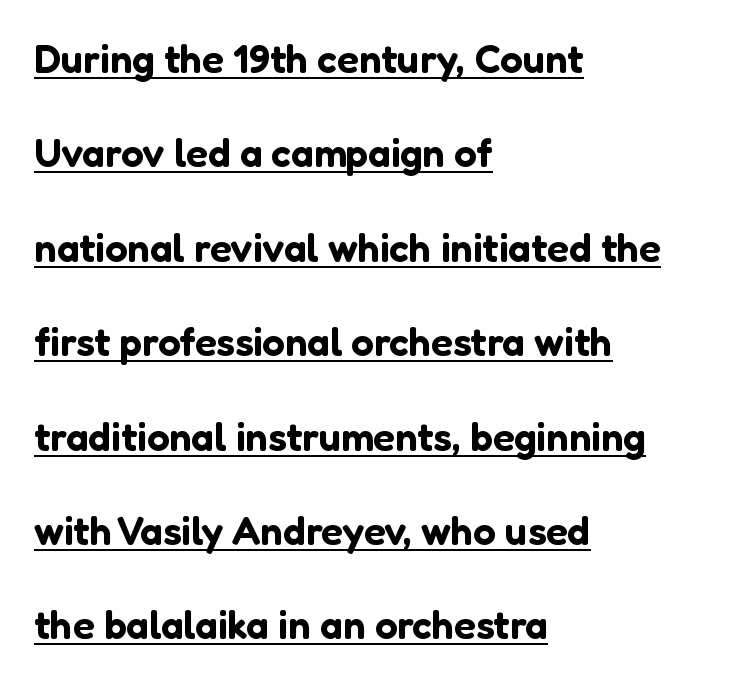
The image shows 40 px sans-serif type, upright; set left-aligned, loose line spacing (2.36x), normal letter spacing, underlined; low stroke contrast and a medium x-height.
